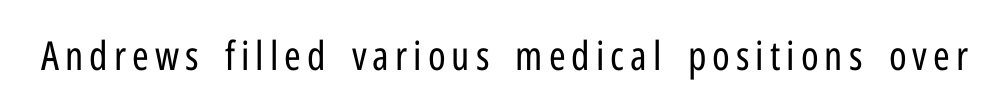
Q: Is the text bold? A: No.
Q: Is the text italic (slanted)? A: No, it is upright.
Q: Is the typeface a serif or a sans-serif typeface? A: Sans-serif.
Q: Is the text underlined? A: No.
Q: Width (condensed, normal, or wide)? A: Condensed.
Q: Stroke contrast? A: Low.
Q: x-height? A: Medium.
Q: Monospaced? A: No.
